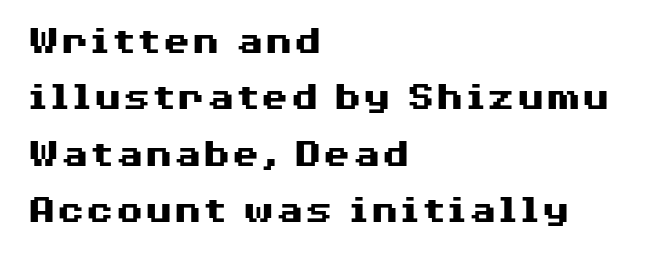
Q: Is the text bold? A: Yes.
Q: Is the text italic (slanted)? A: No, it is upright.
Q: Is the typeface a serif or a sans-serif typeface? A: Sans-serif.
Q: Is the text underlined? A: No.
Q: How is the paragraph aligned? A: Left-aligned.
Q: Is the spacing between letters normal or unusually wide? A: Normal.
Q: Is the spacing between lines tight, normal or loose? A: Normal.
Q: Width (condensed, normal, or wide)? A: Wide.
Q: Stroke contrast? A: Medium.
Q: x-height? A: Medium.
Q: Monospaced? A: No.
